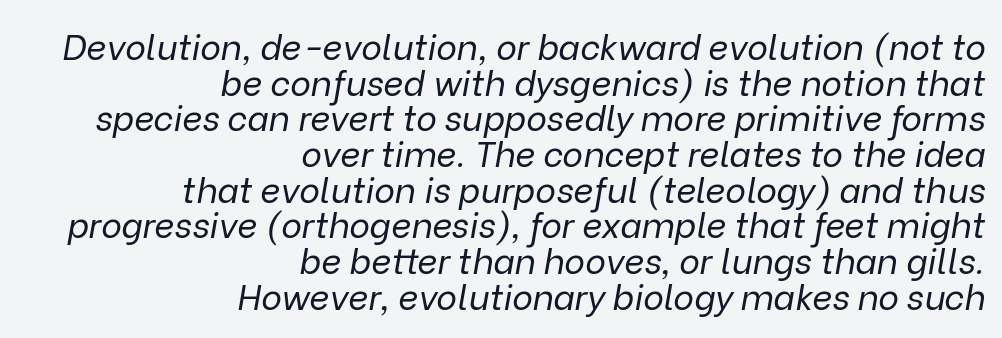
The image shows 35 px regular-weight type, italic (leaning right); set right-aligned, tight line spacing (1.02x), normal letter spacing, not underlined; low stroke contrast and a medium x-height.
